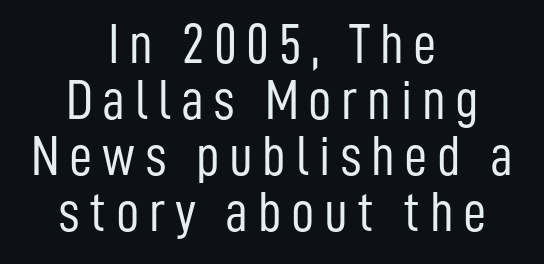
Honestly, the rows look squashed on top of each other. This is sans-serif lettering, the kind often seen on screens and signage. Stems here are at most as thick as an everyday book face. The strip under each line holds only bare page.
